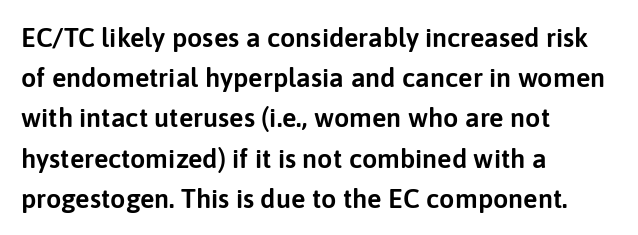
Q: Is the text italic (slanted)? A: No, it is upright.
Q: Is the text underlined? A: No.
Q: How is the paragraph aligned? A: Left-aligned.
Q: Is the spacing between letters normal or unusually wide? A: Normal.
Q: Is the spacing between lines tight, normal or loose? A: Normal.
